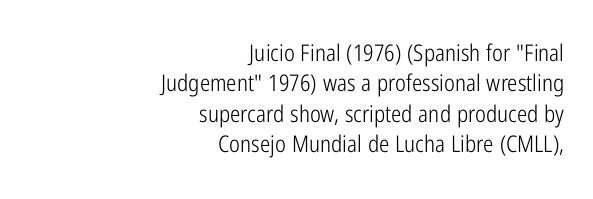
Each row of text sits above clean, open space. A typesetter would call this zero additional tracking. Heft: none added — not bold. Interline gaps are of average width in this sample.
